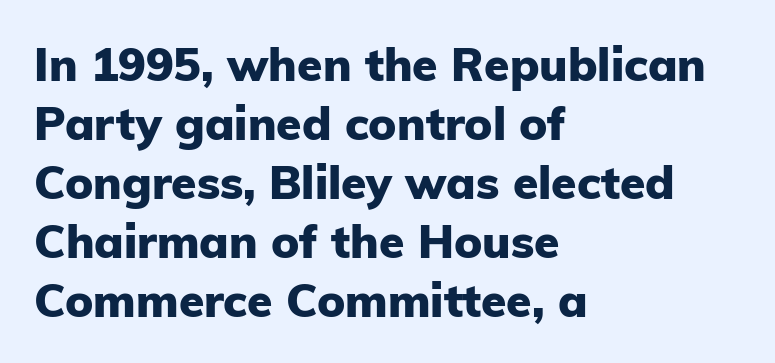
The horizontal fit of the characters is conventional and even. Type style note: lacks serifs. The baseline area is clear. The passage shown stacks its lines at a standard gap.
